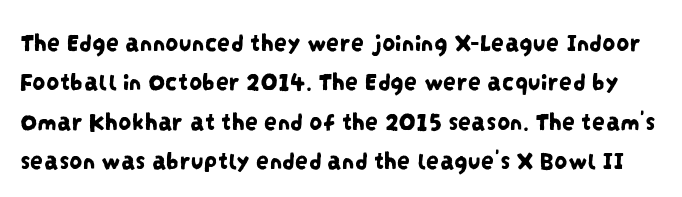
The image shows 26 px text type; set normal line spacing (1.51x), normal letter spacing, not underlined.
